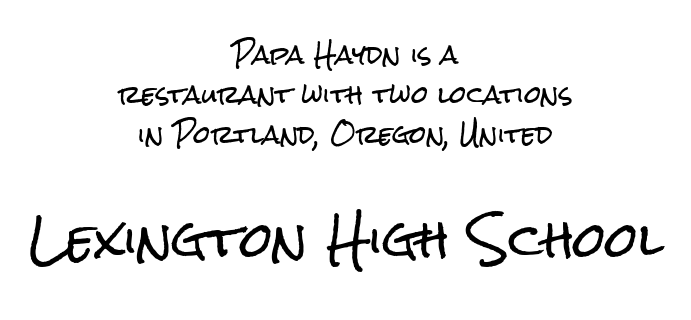
Q: Is the text italic (slanted)? A: No, it is upright.
Q: Is the typeface a serif or a sans-serif typeface? A: Sans-serif.
Q: Is the text underlined? A: No.
Q: How is the paragraph aligned? A: Centered.
Q: Is the spacing between letters normal or unusually wide? A: Normal.
Q: Is the spacing between lines tight, normal or loose? A: Normal.
Q: Which block of text is set in a larger size, the first (top) or the second (bottom)? A: The second (bottom) one.
Q: Width (condensed, normal, or wide)? A: Condensed.
Q: Stroke contrast? A: Low.
Q: x-height? A: Medium.
Q: Monospaced? A: No.
